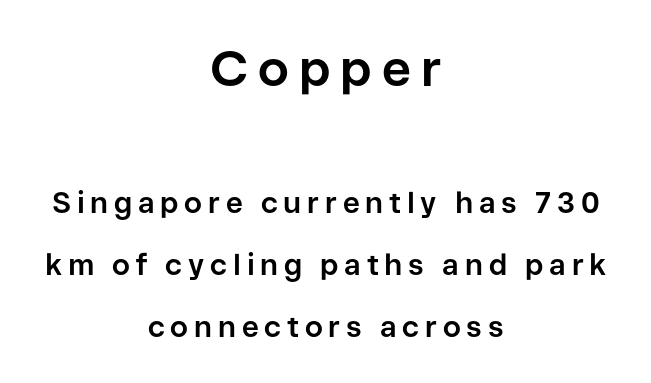
Heft: maximum for text — a bold. What stands out about the letter spacing? Its width — letters are far apart. Character widths vary here, with narrow letters taking less room than wide ones. Rows of type keep a wide berth in the vertical direction. Upright lettering throughout.
